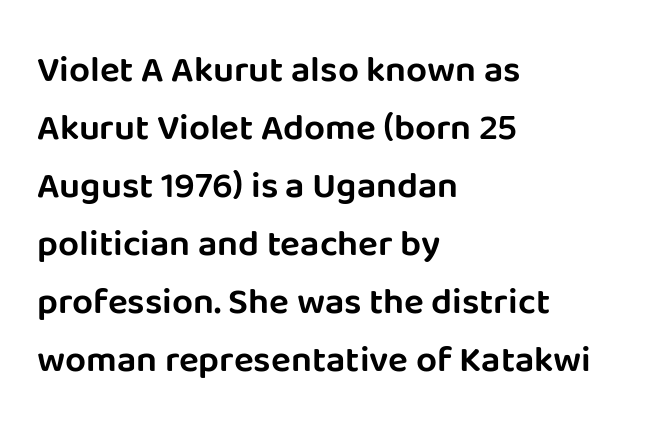
The image shows 37 px sans-serif type, upright; set left-aligned, normal line spacing (1.57x), normal letter spacing, not underlined; low stroke contrast and a large x-height.
